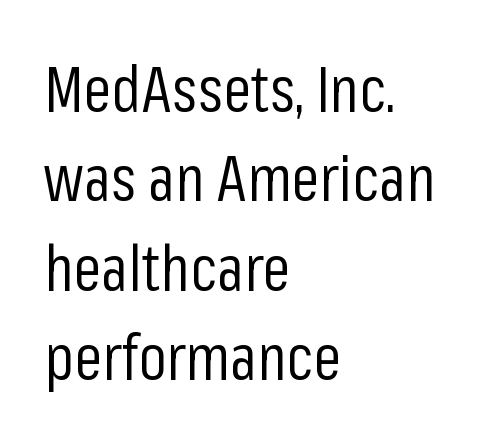
Q: Is the text bold? A: No.
Q: Is the text italic (slanted)? A: No, it is upright.
Q: Is the typeface a serif or a sans-serif typeface? A: Sans-serif.
Q: Is the text underlined? A: No.
Q: How is the paragraph aligned? A: Left-aligned.
Q: Is the spacing between letters normal or unusually wide? A: Normal.
Q: Is the spacing between lines tight, normal or loose? A: Normal.
Q: Width (condensed, normal, or wide)? A: Condensed.
Q: Stroke contrast? A: Low.
Q: x-height? A: Medium.
Q: Monospaced? A: No.
